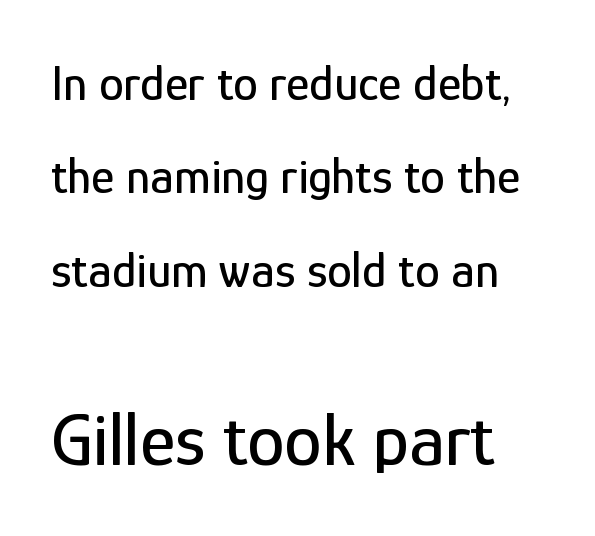
Glyph-to-glyph distance matches everyday printed text. Whoever set this made the second block the dominant, larger element. The letters advance in unequal steps, a hallmark of proportional type. The foot of each line stays bare and open.
